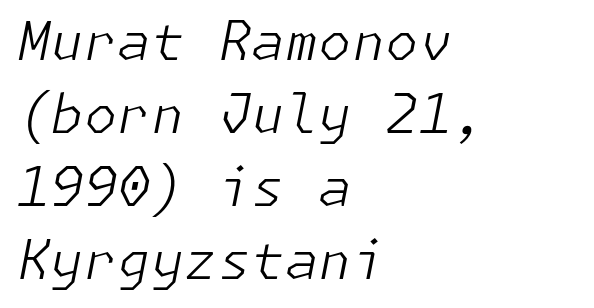
The image shows 54 px light type, italic (leaning right); set left-aligned, normal line spacing (1.35x), normal letter spacing, not underlined; low stroke contrast and a medium x-height.
